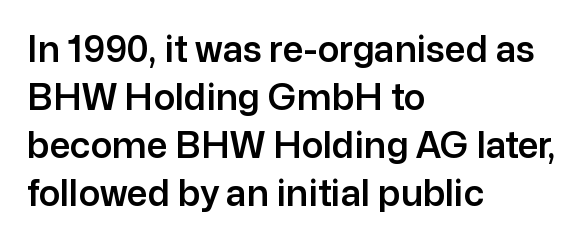
{"serif": "no", "italic": "no", "width": "normal", "stroke_contrast": "low", "x_height": "medium", "monospaced": "no", "underline": "no", "align": "left", "line_spacing": "normal", "line_spacing_ratio": 1.33, "letter_spacing": "normal", "letter_spacing_em": 0.0, "glyph_px": 36}
